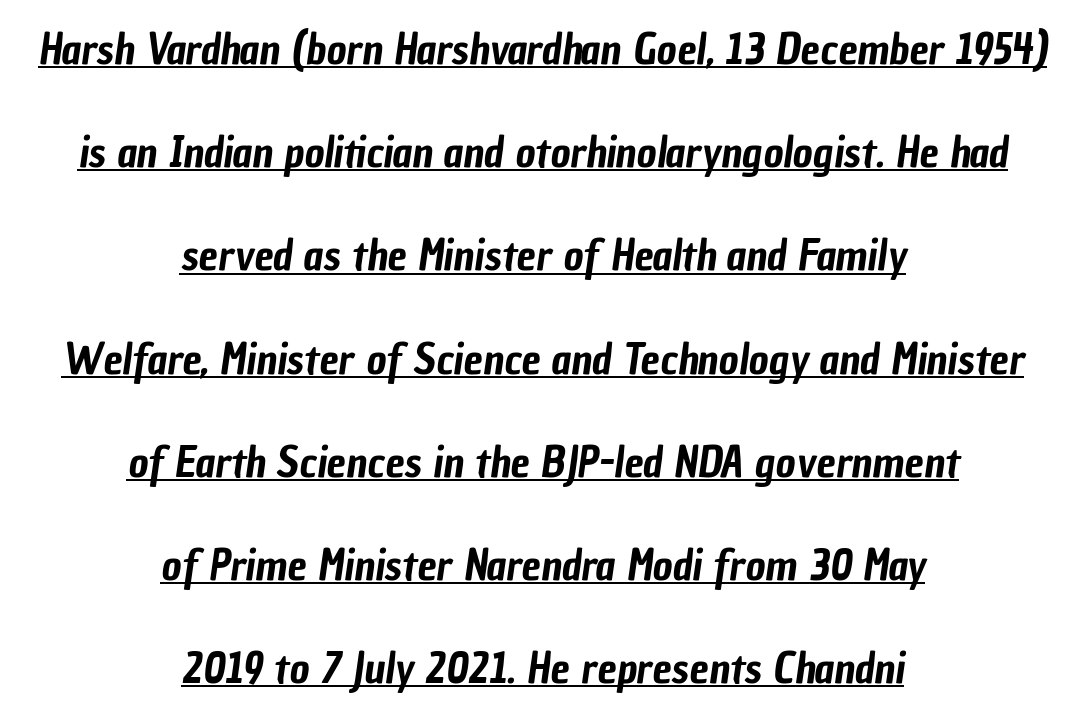
The image shows 43 px condensed sans-serif type; set centered, loose line spacing (2.4x), normal letter spacing, underlined; low stroke contrast and a medium x-height.
